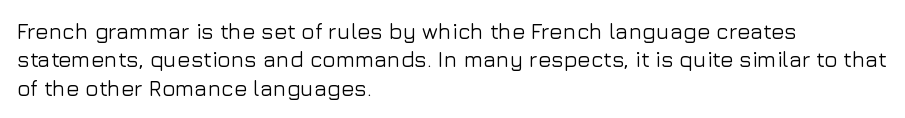
Does extra space separate the letters? No, they use regular spacing. Rows of type keep a routine distance in the vertical direction. Descender tails drop into unmarked territory. No italicization has been applied; the sample stays upright.
